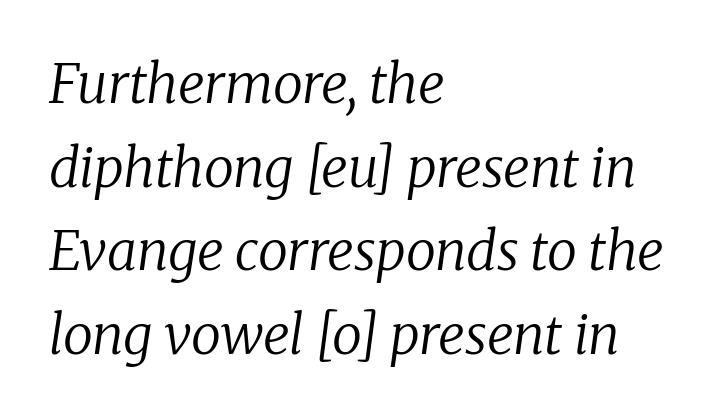
The image shows 54 px regular-weight serif type, italic (leaning right); set left-aligned, normal line spacing (1.55x), normal letter spacing, not underlined; low stroke contrast and a medium x-height.
